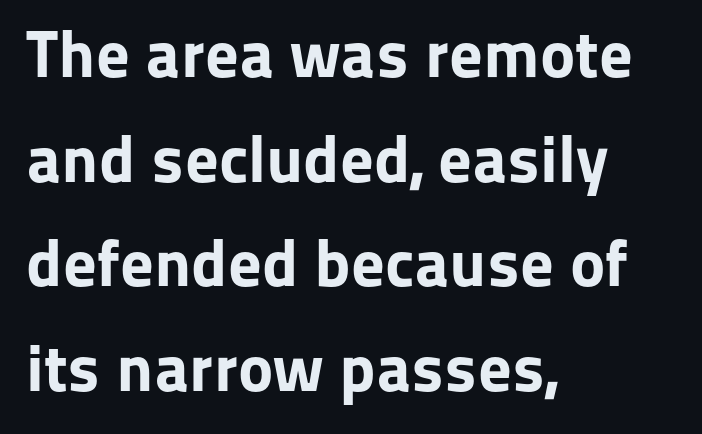
{"serif": "no", "italic": "no", "bold": "yes", "weight": "bold", "width": "normal", "stroke_contrast": "low", "x_height": "medium", "monospaced": "no", "underline": "no", "align": "left", "line_spacing": "normal", "line_spacing_ratio": 1.56, "letter_spacing": "normal", "letter_spacing_em": 0.0, "glyph_px": 67}
